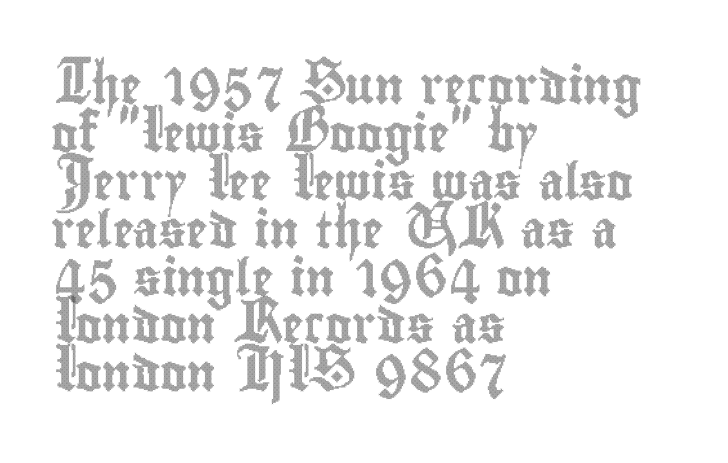
The image shows 36 px condensed type, upright; set left-aligned, normal line spacing (1.33x), normal letter spacing, not underlined; a small x-height.
